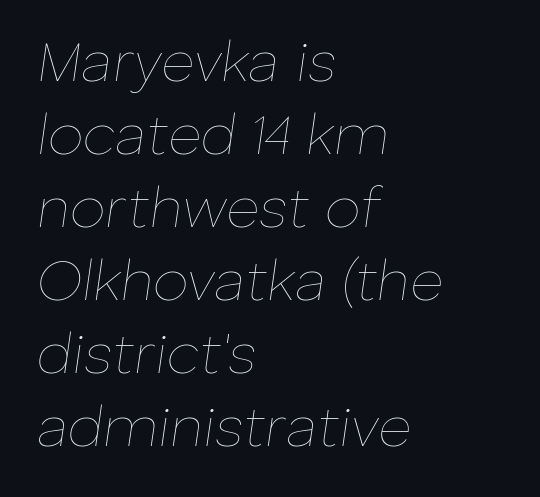
An italicized treatment has been applied to the whole sample. Caption: standard tracking, unaltered. This sample is left-justified, so line endings fall wherever the words run out. Just letters on the line, the space beneath them empty. Here the designer chose a conventional face with non-uniform glyph widths. The line-height multiplier appears to be the usual default.
